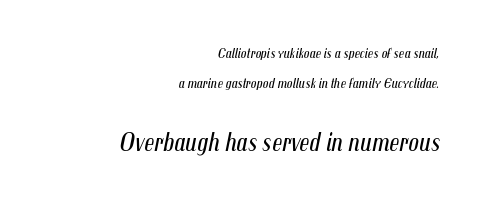
{"italic": "yes", "lean": "right", "slant_degrees": 12, "bold": "no", "underline": "no", "align": "right", "line_spacing": "loose", "line_spacing_ratio": 2.14, "letter_spacing": "normal", "letter_spacing_em": 0.0, "larger_block": "second", "size_ratio": 1.86, "glyph_px": 26}
